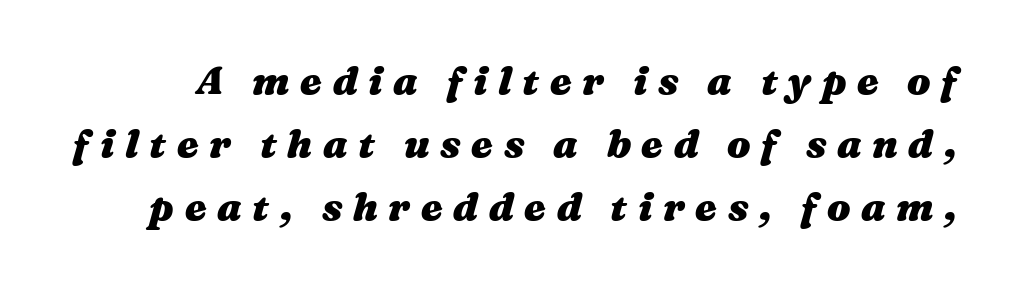
{"italic": "yes", "lean": "right", "slant_degrees": 16, "bold": "yes", "weight": "heavy", "width": "wide", "stroke_contrast": "medium", "x_height": "medium", "monospaced": "no", "underline": "no", "line_spacing": "normal", "line_spacing_ratio": 1.62, "letter_spacing": "wide", "letter_spacing_em": 0.27, "glyph_px": 39}
